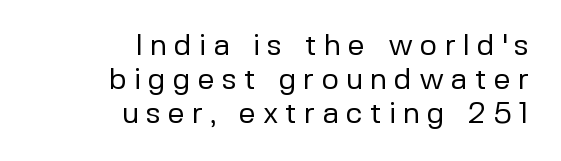
The image shows 30 px regular-weight sans-serif type, upright; set right-aligned, tight line spacing (1.13x), unusually wide letter spacing (+0.23 em), not underlined; low stroke contrast and a medium x-height.
